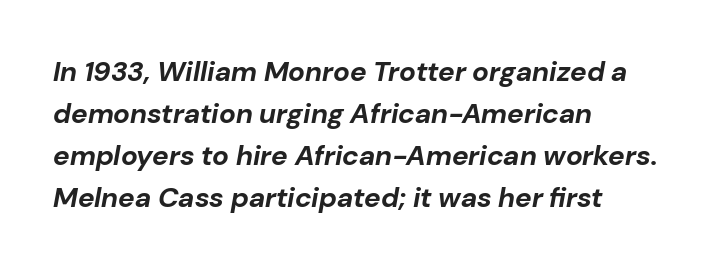
{"italic": "yes", "lean": "right", "slant_degrees": 10, "bold": "yes", "weight": "bold", "width": "normal", "stroke_contrast": "low", "x_height": "medium", "monospaced": "no", "underline": "no", "align": "left", "line_spacing": "normal", "line_spacing_ratio": 1.5, "letter_spacing": "normal", "letter_spacing_em": 0.0, "glyph_px": 28}
